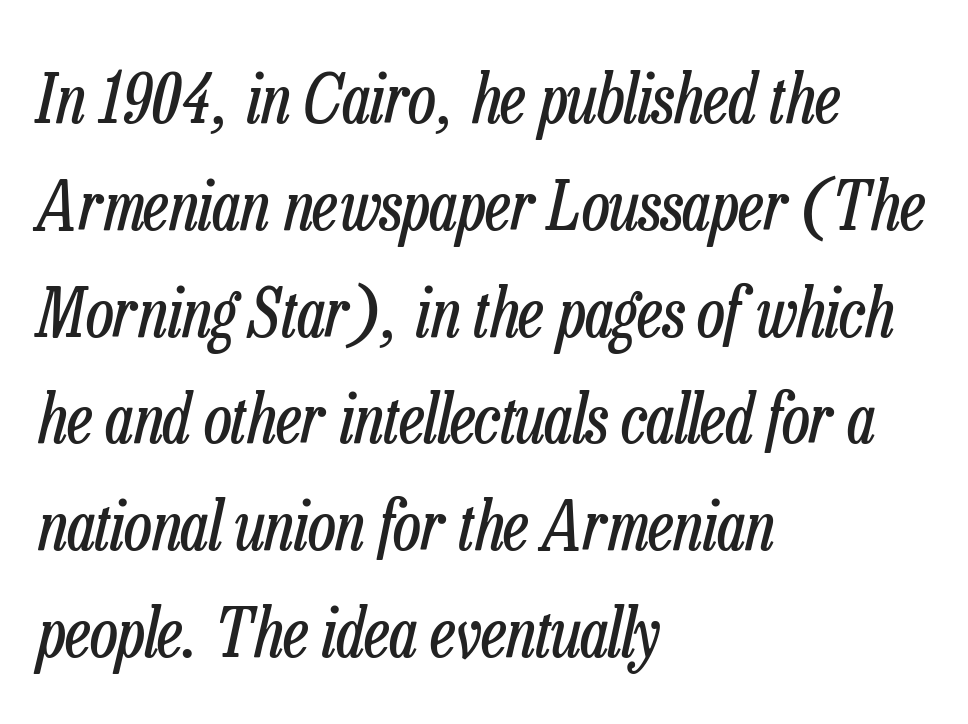
Nothing unusual about the tracking: characters are spaced as the font intends. The gap between lines stays unmarked. Left-aligned paragraph, ragged on the right. No letter is thick-stroked: the sample isn't bold.
